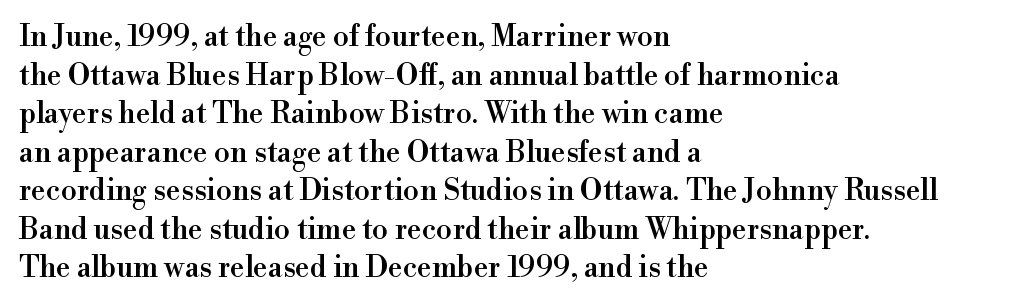
Q: Is the text italic (slanted)? A: No, it is upright.
Q: Is the typeface a serif or a sans-serif typeface? A: Serif.
Q: Is the text underlined? A: No.
Q: How is the paragraph aligned? A: Left-aligned.
Q: Is the spacing between letters normal or unusually wide? A: Normal.
Q: Is the spacing between lines tight, normal or loose? A: Normal.
Q: Width (condensed, normal, or wide)? A: Normal.
Q: x-height? A: Small.
Q: Monospaced? A: No.
